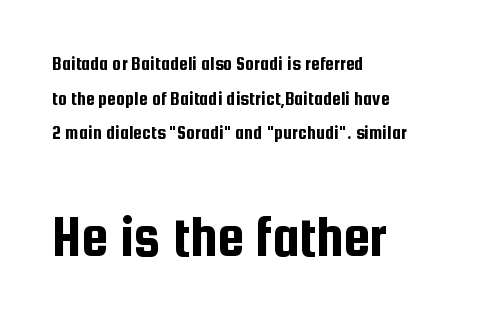
The image shows 60 px condensed sans-serif type, upright; set left-aligned, line spacing 1.73x, normal letter spacing, not underlined; the second (bottom) block is 3.0x larger; low stroke contrast and a medium x-height.
